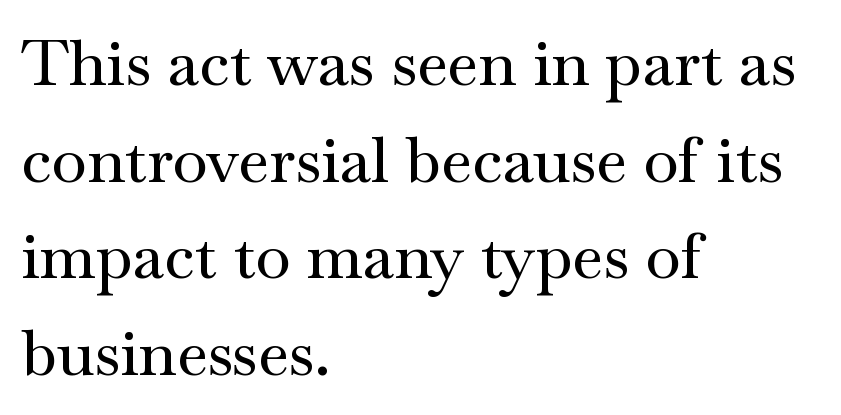
The space directly below the letters is spotless. Tracking here is standard; glyphs follow each other at the usual distance. Leading matches the norm, producing a regular column. A typesetter would call this proportional, since set widths differ per character.
